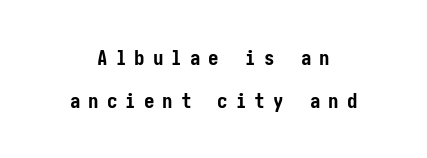
{"italic": "no", "bold": "yes", "underline": "no", "align": "center", "line_spacing": "loose", "line_spacing_ratio": 2.04, "letter_spacing": "wide", "letter_spacing_em": 0.38, "glyph_px": 21}
